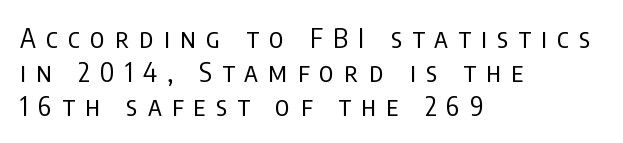
If you measured baseline to baseline, you'd find a middling distance. Weight: not bold — regular or lighter. Inter-character spacing is expanded well beyond the font's built-in metrics. The baseline area is clear. These lines stack with their left ends in a neat column.
